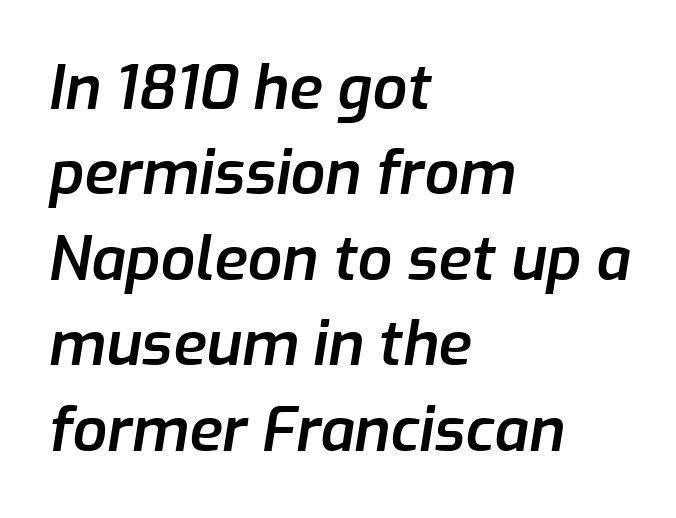
{"italic": "yes", "lean": "right", "slant_degrees": 9, "bold": "semi", "weight": "semibold", "width": "normal", "stroke_contrast": "low", "x_height": "medium", "monospaced": "no", "underline": "no", "align": "left", "line_spacing": "normal", "line_spacing_ratio": 1.4, "letter_spacing": "normal", "letter_spacing_em": 0.0, "glyph_px": 61}
